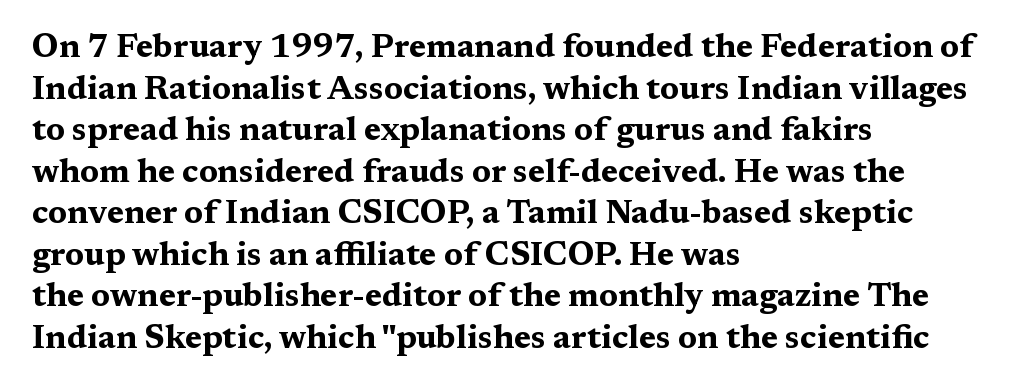
The lines are quadded left. If you measured baseline to baseline, you'd find a middling distance. The tracking reads as untouched default to a designer's eye. Rule under the text: the space is simply empty. The text was rendered using a seriffed face with decorative stroke endings. Every letter is thick-stroked: bold, no question.
